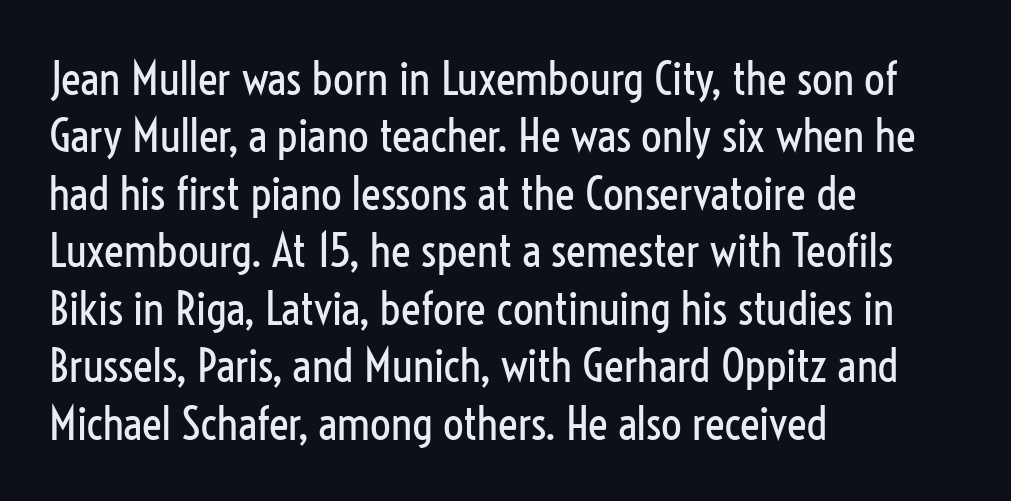
Q: Is the text bold? A: No.
Q: Is the text italic (slanted)? A: No, it is upright.
Q: Is the typeface a serif or a sans-serif typeface? A: Sans-serif.
Q: Is the text underlined? A: No.
Q: How is the paragraph aligned? A: Left-aligned.
Q: Is the spacing between letters normal or unusually wide? A: Normal.
Q: Is the spacing between lines tight, normal or loose? A: Normal.
Q: Width (condensed, normal, or wide)? A: Condensed.
Q: Stroke contrast? A: Low.
Q: x-height? A: Medium.
Q: Monospaced? A: No.
